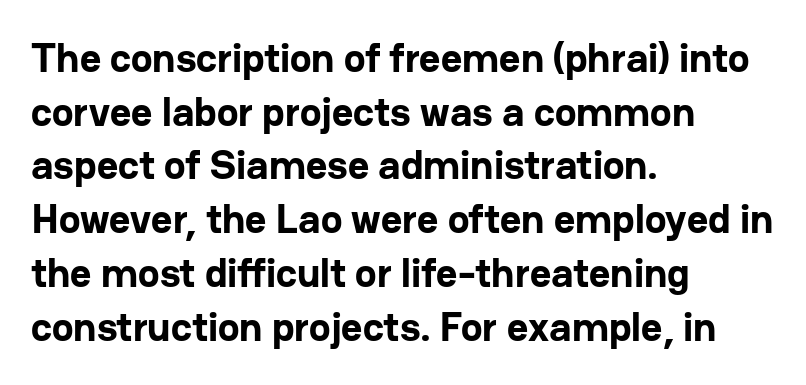
{"serif": "no", "italic": "no", "bold": "yes", "weight": "bold", "width": "normal", "stroke_contrast": "low", "x_height": "medium", "monospaced": "no", "underline": "no", "align": "left", "line_spacing": "normal", "line_spacing_ratio": 1.31, "letter_spacing": "normal", "letter_spacing_em": 0.0, "glyph_px": 41}
